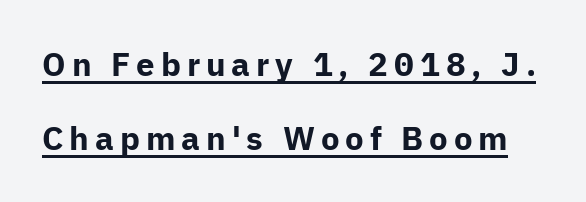
Q: Is the text bold? A: Yes.
Q: Is the text italic (slanted)? A: No, it is upright.
Q: Is the typeface a serif or a sans-serif typeface? A: Sans-serif.
Q: Is the text underlined? A: Yes.
Q: Is the spacing between lines tight, normal or loose? A: Loose.
Q: Width (condensed, normal, or wide)? A: Normal.
Q: Stroke contrast? A: Low.
Q: x-height? A: Medium.
Q: Monospaced? A: No.
